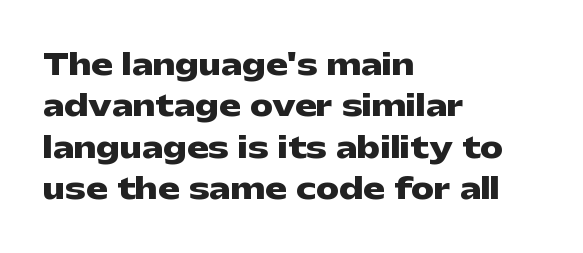
The image shows 29 px heavy, wide sans-serif type, upright; set left-aligned, normal line spacing (1.43x), normal letter spacing, not underlined; low stroke contrast and a medium x-height.
